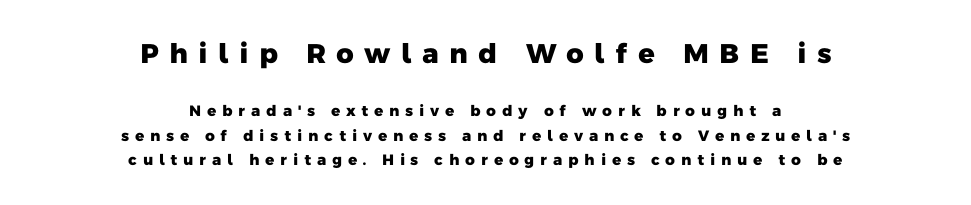
Alignment: centered. The letters are spread apart with noticeably loose tracking. The composition opens big and finishes small. The space beneath each line is pristine and unruled. Summary of vertical rhythm: regular, with standard interline spacing. Emphasis by weight is at full strength: bold.
